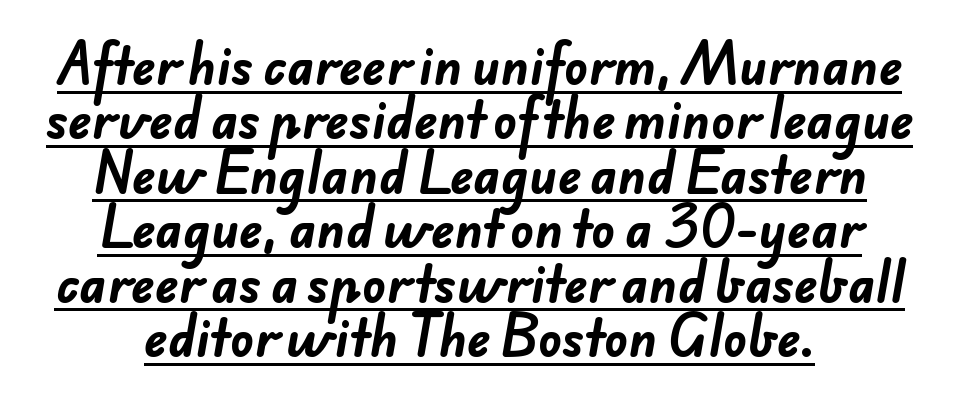
{"serif": "no", "bold": "yes", "weight": "bold", "width": "normal", "stroke_contrast": "low", "x_height": "small", "monospaced": "no", "underline": "yes", "align": "center", "line_spacing": "tight", "line_spacing_ratio": 1.11, "letter_spacing": "normal", "letter_spacing_em": 0.0, "glyph_px": 49}
